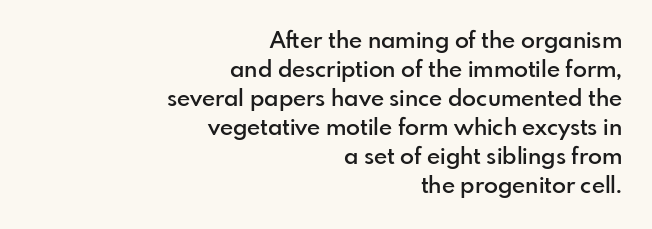
Compared with an ordinary text face, these strokes are moderately heavier — a semibold. It's the straight-up-and-down kind of type. The passage shown is not underscored anywhere. Here the glyphs are tracked normally, forming tight word shapes. Notice how descenders clear the ascenders below comfortably — that's standard leading. Every row of glyphs terminates at an identical x-position on the right.
